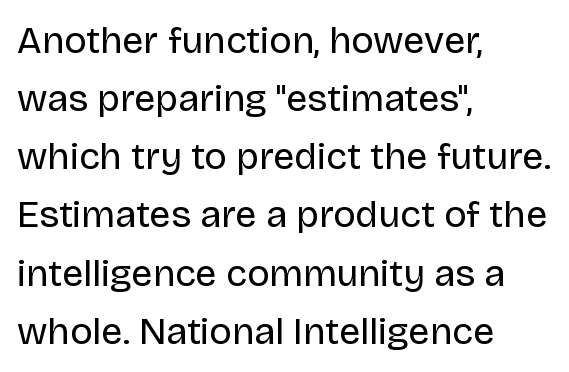
Q: Is the text bold? A: No.
Q: Is the text italic (slanted)? A: No, it is upright.
Q: Is the typeface a serif or a sans-serif typeface? A: Sans-serif.
Q: Is the text underlined? A: No.
Q: How is the paragraph aligned? A: Left-aligned.
Q: Is the spacing between letters normal or unusually wide? A: Normal.
Q: Is the spacing between lines tight, normal or loose? A: Normal.
Q: Width (condensed, normal, or wide)? A: Normal.
Q: Stroke contrast? A: Low.
Q: x-height? A: Large.
Q: Monospaced? A: No.
